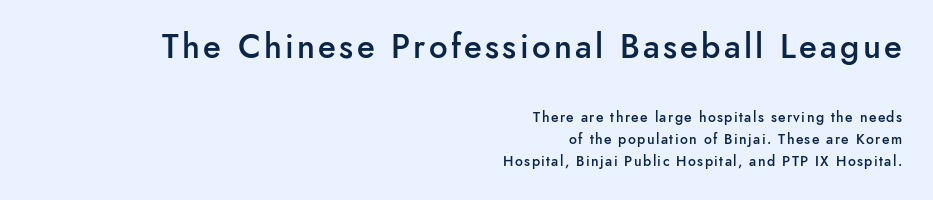
Q: Is the text bold? A: Semi-bold.
Q: Is the text italic (slanted)? A: No, it is upright.
Q: Is the typeface a serif or a sans-serif typeface? A: Sans-serif.
Q: Is the text underlined? A: No.
Q: How is the paragraph aligned? A: Right-aligned.
Q: Is the spacing between lines tight, normal or loose? A: Normal.
Q: Which block of text is set in a larger size, the first (top) or the second (bottom)? A: The first (top) one.
Q: Width (condensed, normal, or wide)? A: Normal.
Q: Stroke contrast? A: Low.
Q: x-height? A: Small.
Q: Monospaced? A: No.
